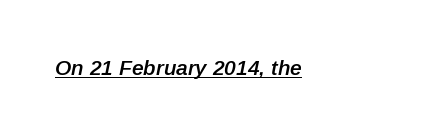
{"italic": "yes", "lean": "right", "slant_degrees": 12, "bold": "semi", "underline": "yes", "letter_spacing": "normal", "letter_spacing_em": 0.0, "glyph_px": 21}
